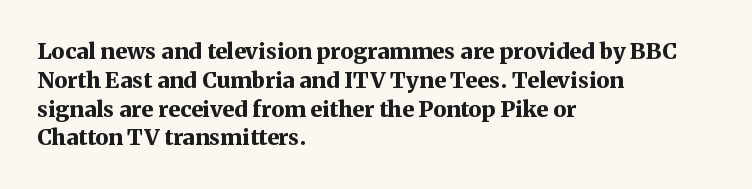
{"italic": "no", "bold": "yes", "underline": "no", "align": "left", "line_spacing": "normal", "line_spacing_ratio": 1.31, "letter_spacing": "normal", "letter_spacing_em": 0.0, "glyph_px": 22}
